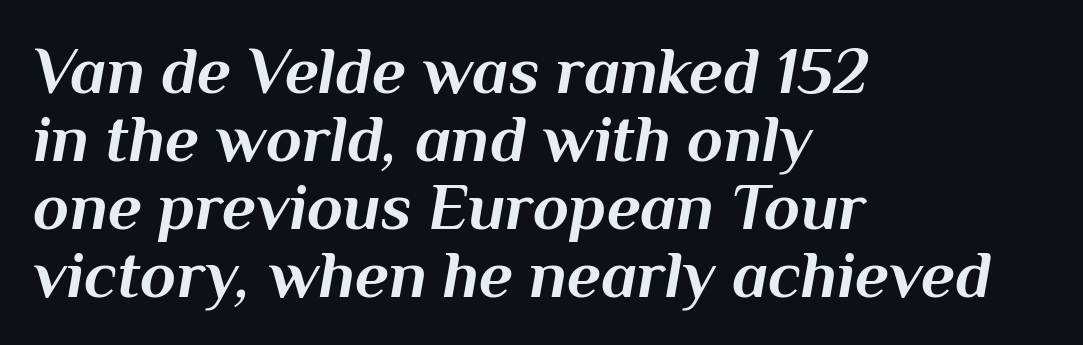
Notice how the stems are inclined rather than vertical — that's the hallmark of italics. You could barely slide anything between these rows. The letters are bold, with thick, heavy strokes. Beneath every word, the page is bare. Do the characters align in a grid? No, the font is proportional. The face used here is rendered with its standard letterfit.
